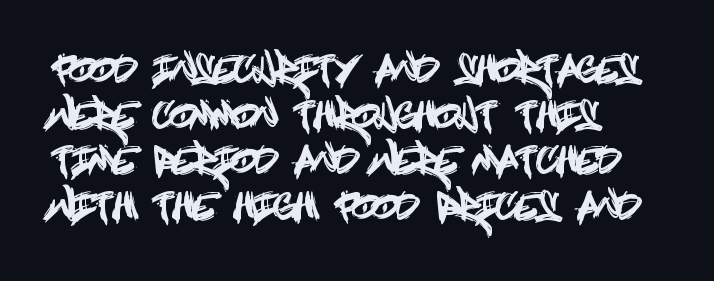
Q: Is the text italic (slanted)? A: Yes.
Q: Is the typeface a serif or a sans-serif typeface? A: Sans-serif.
Q: Is the text underlined? A: No.
Q: How is the paragraph aligned? A: Left-aligned.
Q: Is the spacing between letters normal or unusually wide? A: Normal.
Q: Is the spacing between lines tight, normal or loose? A: Normal.
Q: Width (condensed, normal, or wide)? A: Condensed.
Q: x-height? A: Large.
